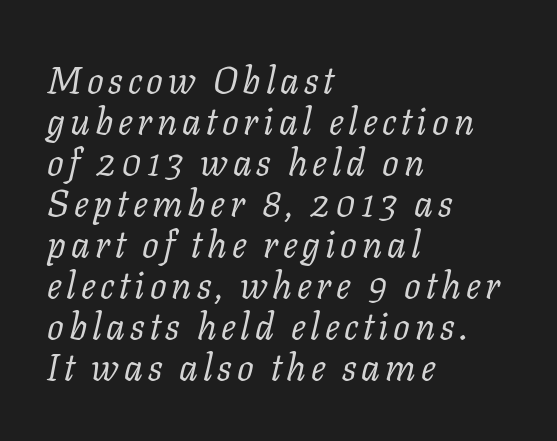
{"serif": "yes", "italic": "yes", "lean": "right", "slant_degrees": 11, "bold": "no", "weight": "regular", "width": "normal", "stroke_contrast": "low", "x_height": "medium", "monospaced": "no", "underline": "no", "align": "left", "line_spacing": "tight", "line_spacing_ratio": 1.11, "glyph_px": 37}
